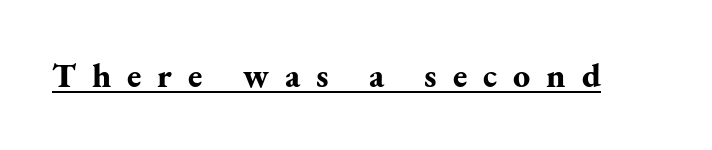
Q: Is the text bold? A: Yes.
Q: Is the text italic (slanted)? A: No, it is upright.
Q: Is the typeface a serif or a sans-serif typeface? A: Serif.
Q: Is the text underlined? A: Yes.
Q: Is the spacing between letters normal or unusually wide? A: Unusually wide.
Q: Width (condensed, normal, or wide)? A: Normal.
Q: Stroke contrast? A: Medium.
Q: x-height? A: Small.
Q: Monospaced? A: No.
